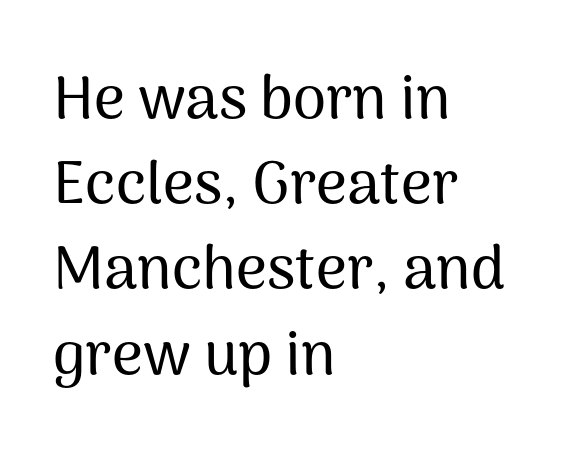
Q: Is the text italic (slanted)? A: No, it is upright.
Q: Is the typeface a serif or a sans-serif typeface? A: Sans-serif.
Q: Is the text underlined? A: No.
Q: How is the paragraph aligned? A: Left-aligned.
Q: Is the spacing between letters normal or unusually wide? A: Normal.
Q: Is the spacing between lines tight, normal or loose? A: Normal.
Q: Width (condensed, normal, or wide)? A: Normal.
Q: Stroke contrast? A: Medium.
Q: x-height? A: Medium.
Q: Monospaced? A: No.
